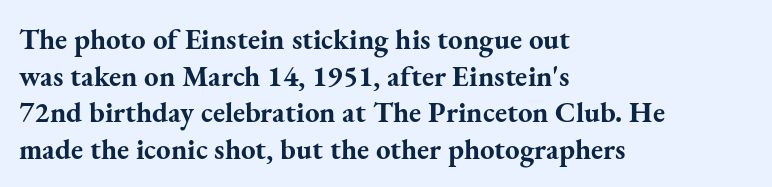
{"serif": "yes", "italic": "no", "bold": "yes", "weight": "bold", "width": "normal", "stroke_contrast": "medium", "x_height": "small", "monospaced": "no", "underline": "no", "align": "left", "line_spacing": "normal", "line_spacing_ratio": 1.26, "letter_spacing": "normal", "letter_spacing_em": 0.0, "glyph_px": 29}
